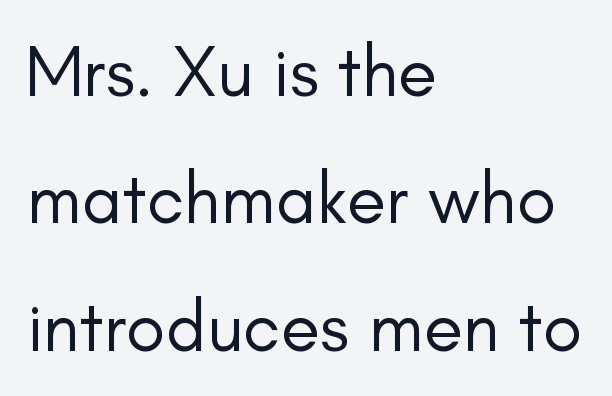
Q: Is the text bold? A: No.
Q: Is the text italic (slanted)? A: No, it is upright.
Q: Is the typeface a serif or a sans-serif typeface? A: Sans-serif.
Q: Is the text underlined? A: No.
Q: How is the paragraph aligned? A: Left-aligned.
Q: Is the spacing between letters normal or unusually wide? A: Normal.
Q: Width (condensed, normal, or wide)? A: Normal.
Q: Stroke contrast? A: Low.
Q: x-height? A: Small.
Q: Monospaced? A: No.
